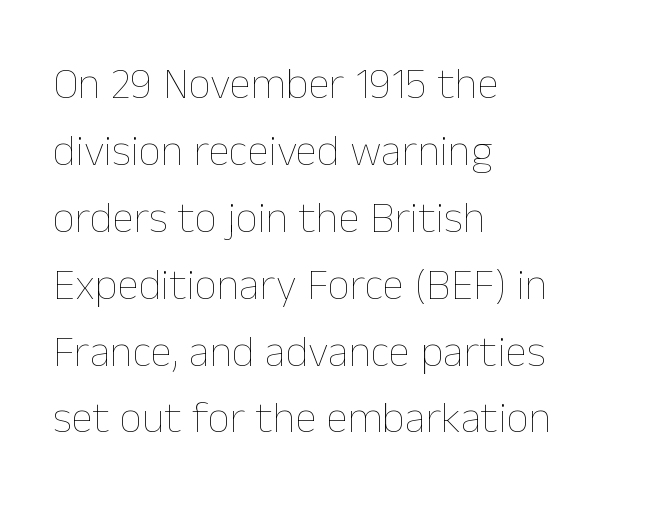
Q: Is the text bold? A: No.
Q: Is the text italic (slanted)? A: No, it is upright.
Q: Is the text underlined? A: No.
Q: How is the paragraph aligned? A: Left-aligned.
Q: Is the spacing between letters normal or unusually wide? A: Normal.
Q: Is the spacing between lines tight, normal or loose? A: Normal.
Q: Width (condensed, normal, or wide)? A: Normal.
Q: Stroke contrast? A: Low.
Q: x-height? A: Medium.
Q: Monospaced? A: No.
